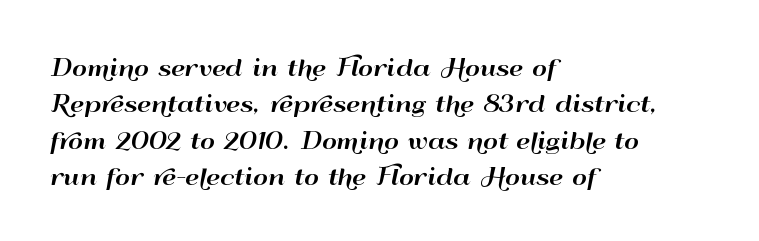
{"underline": "no", "align": "left", "line_spacing": "normal", "line_spacing_ratio": 1.58, "letter_spacing": "normal", "letter_spacing_em": 0.0, "glyph_px": 23}
